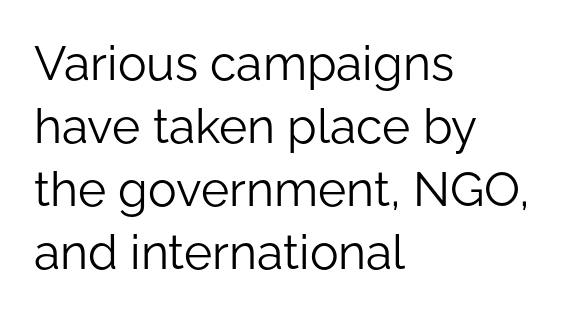
Does the copy run flush right? No — it runs flush left. Character widths vary here, with narrow letters taking less room than wide ones. A light-to-regular cut is what we see here. Honestly, the row spacing looks completely unremarkable. Is the letter spacing exaggerated? No — it looks like the ordinary default.
